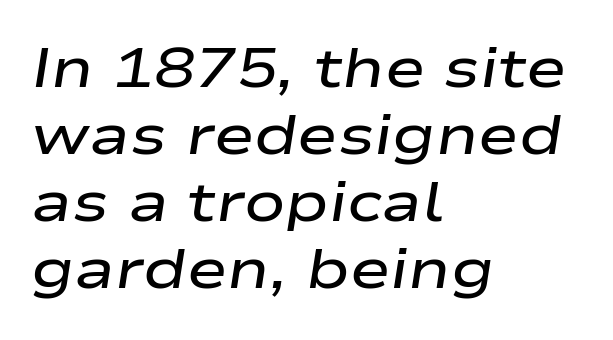
The image shows 55 px semibold, wide type, italic (leaning right); set left-aligned, line spacing 1.22x, normal letter spacing, not underlined; low stroke contrast and a medium x-height.
